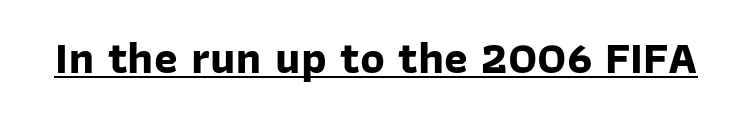
{"serif": "no", "bold": "yes", "weight": "bold", "width": "normal", "stroke_contrast": "low", "x_height": "medium", "monospaced": "no", "underline": "yes", "letter_spacing": "normal", "letter_spacing_em": 0.0, "glyph_px": 45}
